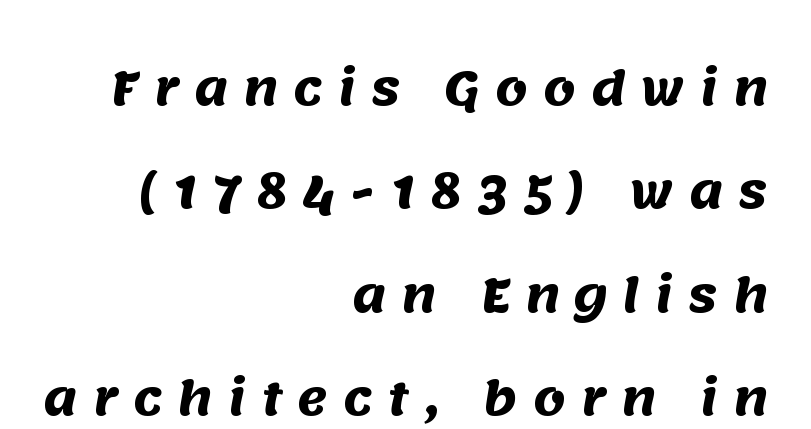
Q: Is the text bold? A: Yes.
Q: Is the typeface a serif or a sans-serif typeface? A: Sans-serif.
Q: Is the text underlined? A: No.
Q: How is the paragraph aligned? A: Right-aligned.
Q: Is the spacing between letters normal or unusually wide? A: Unusually wide.
Q: Is the spacing between lines tight, normal or loose? A: Loose.
Q: Width (condensed, normal, or wide)? A: Normal.
Q: Stroke contrast? A: Medium.
Q: x-height? A: Large.
Q: Monospaced? A: No.
